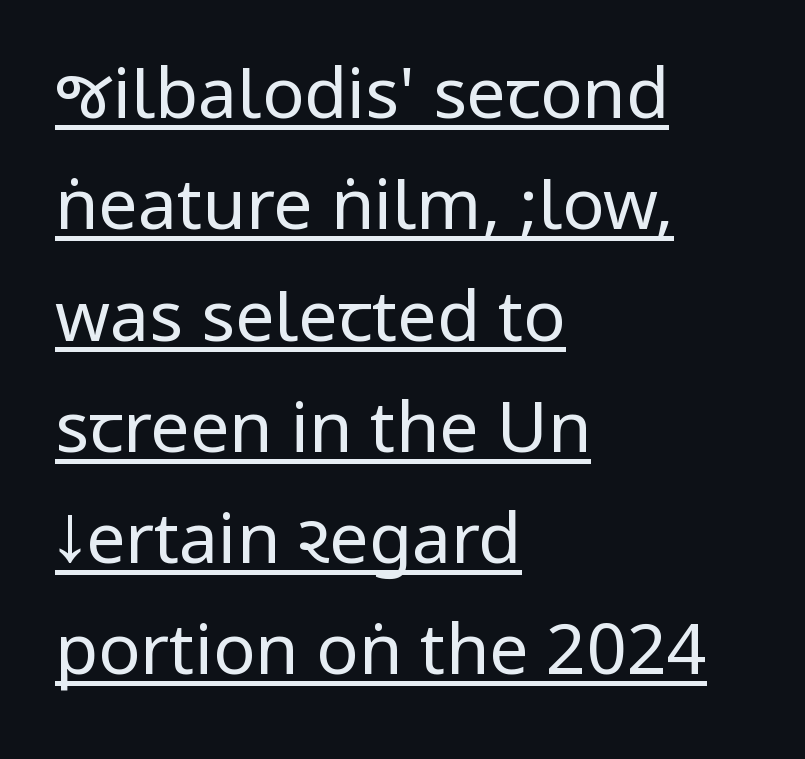
Regular leading. Check where the strokes stop: nothing finishes them off — pure sans. The words here are underlined. Weight: not bold — regular or lighter.
